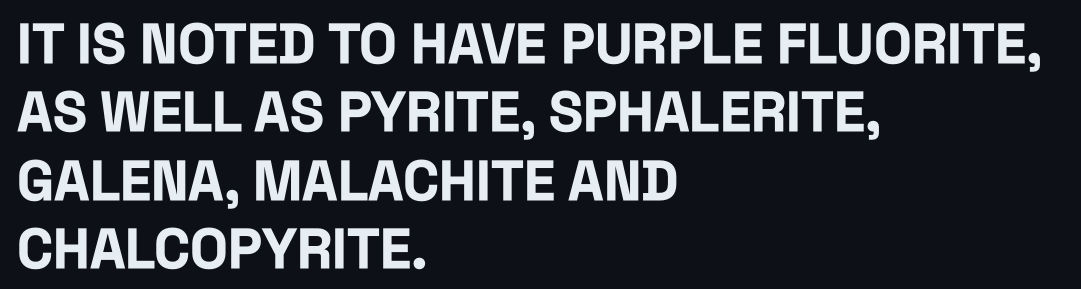
Type without underlining. Note the varied advance widths — an 'i' is clearly narrower than an 'm'. The lines in this sample share a left origin and differ only in where they stop. This sample uses a sans-serif face.
